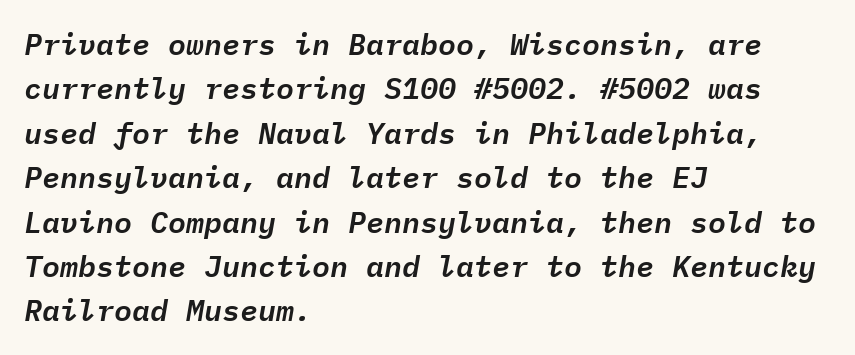
Q: Is the text italic (slanted)? A: Yes, it leans right by about 9 degrees.
Q: Is the text underlined? A: No.
Q: How is the paragraph aligned? A: Left-aligned.
Q: Is the spacing between letters normal or unusually wide? A: Normal.
Q: Is the spacing between lines tight, normal or loose? A: Normal.
Q: Width (condensed, normal, or wide)? A: Normal.
Q: Stroke contrast? A: Low.
Q: x-height? A: Medium.
Q: Monospaced? A: Yes.
